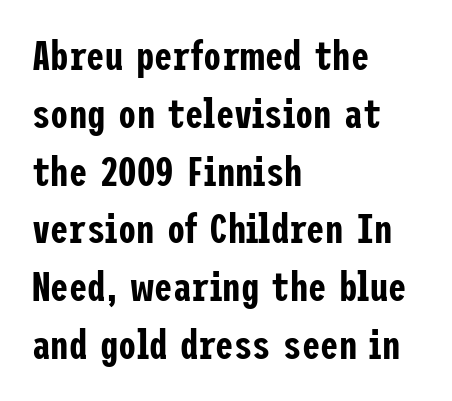
Q: Is the text italic (slanted)? A: No, it is upright.
Q: Is the typeface a serif or a sans-serif typeface? A: Sans-serif.
Q: Is the text underlined? A: No.
Q: How is the paragraph aligned? A: Left-aligned.
Q: Is the spacing between letters normal or unusually wide? A: Normal.
Q: Is the spacing between lines tight, normal or loose? A: Normal.
Q: Width (condensed, normal, or wide)? A: Condensed.
Q: Stroke contrast? A: Low.
Q: x-height? A: Medium.
